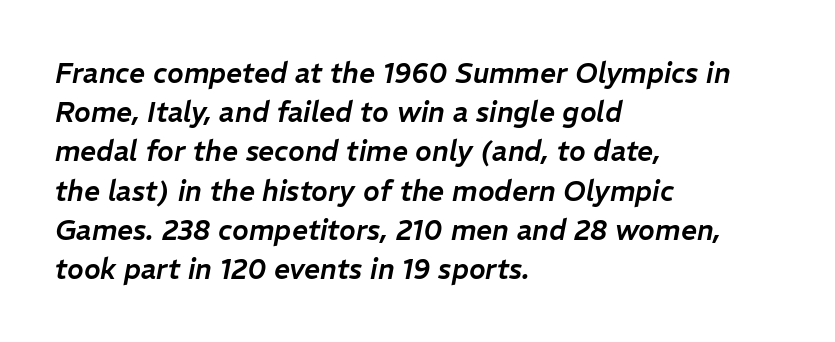
Q: Is the text italic (slanted)? A: Yes, it leans right by about 11 degrees.
Q: Is the text underlined? A: No.
Q: How is the paragraph aligned? A: Left-aligned.
Q: Is the spacing between letters normal or unusually wide? A: Normal.
Q: Is the spacing between lines tight, normal or loose? A: Normal.
Q: Width (condensed, normal, or wide)? A: Normal.
Q: Stroke contrast? A: Low.
Q: x-height? A: Medium.
Q: Monospaced? A: No.
